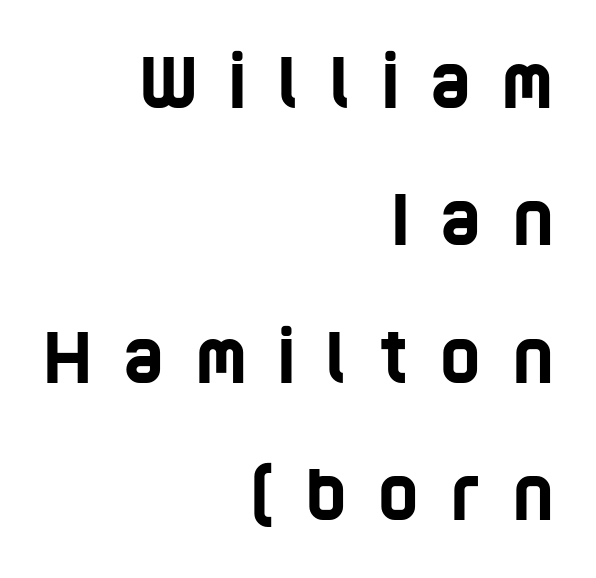
{"serif": "no", "width": "condensed", "stroke_contrast": "low", "x_height": "large", "monospaced": "no", "underline": "no", "align": "right", "line_spacing": "loose", "line_spacing_ratio": 1.99, "letter_spacing": "wide", "letter_spacing_em": 0.46, "glyph_px": 69}
